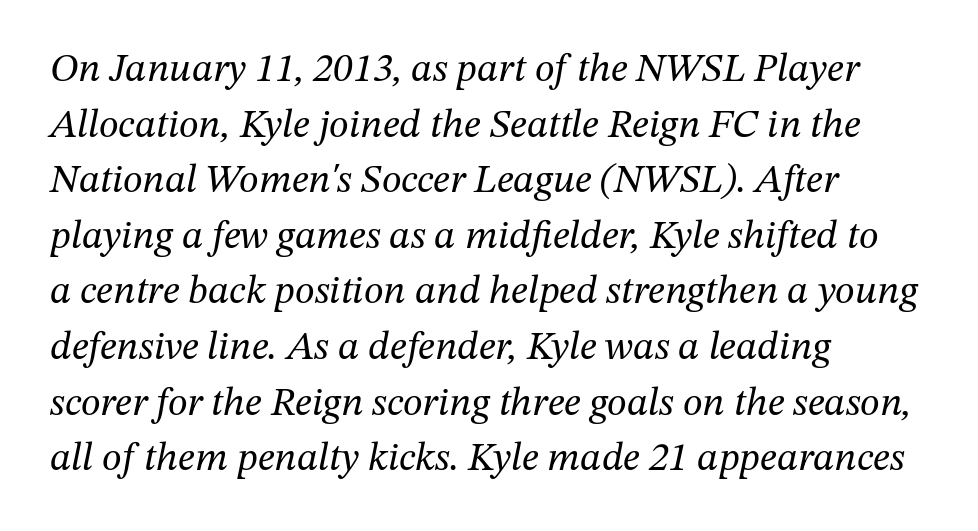
{"serif": "yes", "italic": "yes", "lean": "right", "slant_degrees": 12, "bold": "no", "weight": "regular", "width": "normal", "stroke_contrast": "medium", "x_height": "medium", "monospaced": "no", "underline": "no", "align": "left", "line_spacing": "normal", "line_spacing_ratio": 1.39, "letter_spacing": "normal", "letter_spacing_em": 0.0, "glyph_px": 40}
